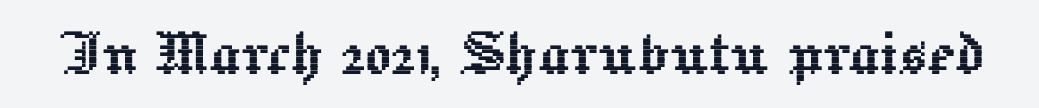
Q: Is the text italic (slanted)? A: No, it is upright.
Q: Is the text underlined? A: No.
Q: Is the spacing between letters normal or unusually wide? A: Normal.
Q: Width (condensed, normal, or wide)? A: Normal.
Q: x-height? A: Medium.
Q: Monospaced? A: No.
